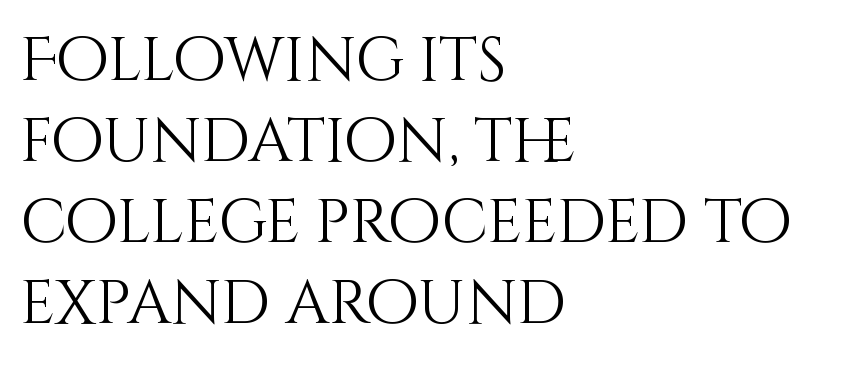
Q: Is the text bold? A: No.
Q: Is the text italic (slanted)? A: No, it is upright.
Q: Is the text underlined? A: No.
Q: How is the paragraph aligned? A: Left-aligned.
Q: Is the spacing between letters normal or unusually wide? A: Normal.
Q: Is the spacing between lines tight, normal or loose? A: Normal.
Q: Width (condensed, normal, or wide)? A: Normal.
Q: Stroke contrast? A: Medium.
Q: x-height? A: Large.
Q: Monospaced? A: No.
